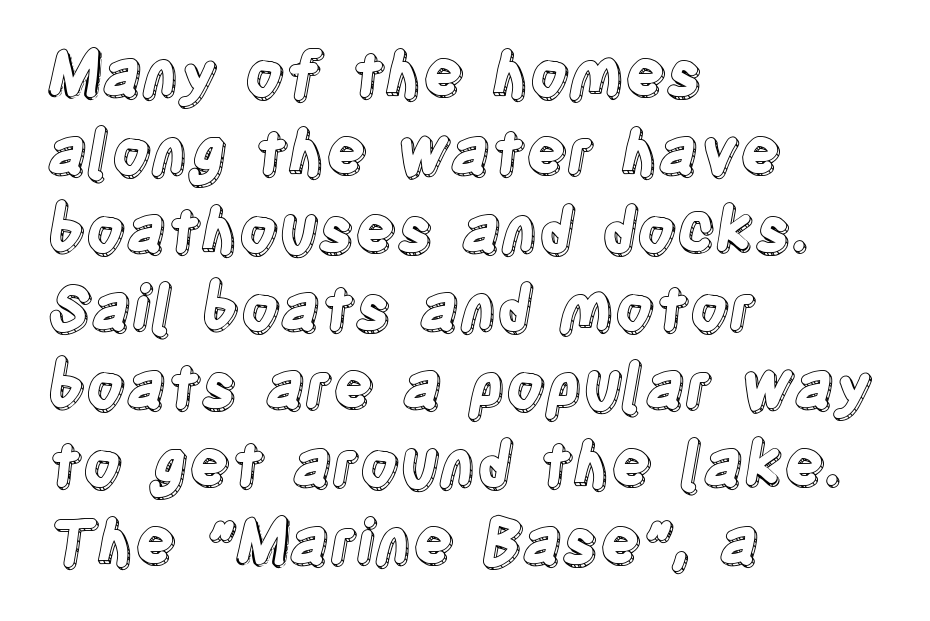
The image shows 61 px condensed type; set left-aligned, normal line spacing (1.28x), normal letter spacing, not underlined; a large x-height.
